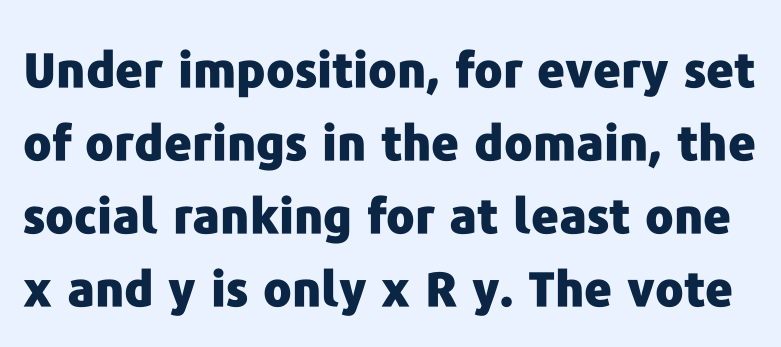
Q: Is the text bold? A: Yes.
Q: Is the text italic (slanted)? A: No, it is upright.
Q: Is the typeface a serif or a sans-serif typeface? A: Sans-serif.
Q: Is the text underlined? A: No.
Q: Is the spacing between letters normal or unusually wide? A: Normal.
Q: Is the spacing between lines tight, normal or loose? A: Normal.
Q: Width (condensed, normal, or wide)? A: Normal.
Q: Stroke contrast? A: Low.
Q: x-height? A: Medium.
Q: Monospaced? A: No.
